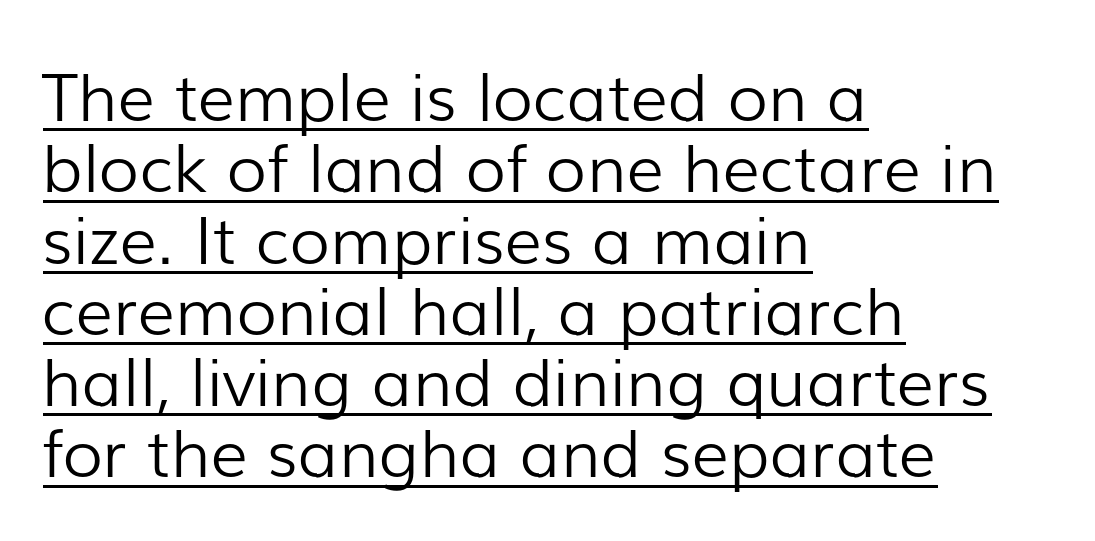
Q: Is the text bold? A: No.
Q: Is the text italic (slanted)? A: No, it is upright.
Q: Is the typeface a serif or a sans-serif typeface? A: Sans-serif.
Q: Is the text underlined? A: Yes.
Q: How is the paragraph aligned? A: Left-aligned.
Q: Is the spacing between letters normal or unusually wide? A: Normal.
Q: Is the spacing between lines tight, normal or loose? A: Tight.
Q: Width (condensed, normal, or wide)? A: Normal.
Q: Stroke contrast? A: Low.
Q: x-height? A: Medium.
Q: Monospaced? A: No.
